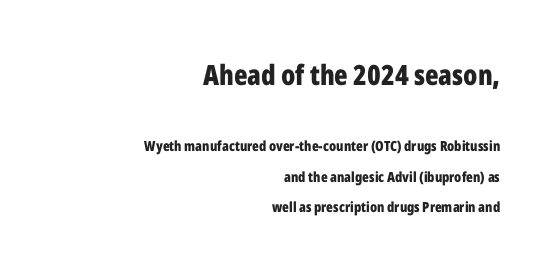
Q: Is the text bold? A: Yes.
Q: Is the text italic (slanted)? A: No, it is upright.
Q: Is the typeface a serif or a sans-serif typeface? A: Sans-serif.
Q: Is the text underlined? A: No.
Q: How is the paragraph aligned? A: Right-aligned.
Q: Is the spacing between letters normal or unusually wide? A: Normal.
Q: Is the spacing between lines tight, normal or loose? A: Loose.
Q: Which block of text is set in a larger size, the first (top) or the second (bottom)? A: The first (top) one.
Q: Width (condensed, normal, or wide)? A: Condensed.
Q: Stroke contrast? A: Low.
Q: x-height? A: Medium.
Q: Monospaced? A: No.
